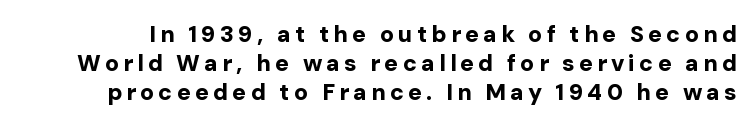
On the weight axis this lands at bold, roughly 700. The designer left line spacing at the default. A roman cut, with each character standing at attention. Descenders hang freely into open space.
